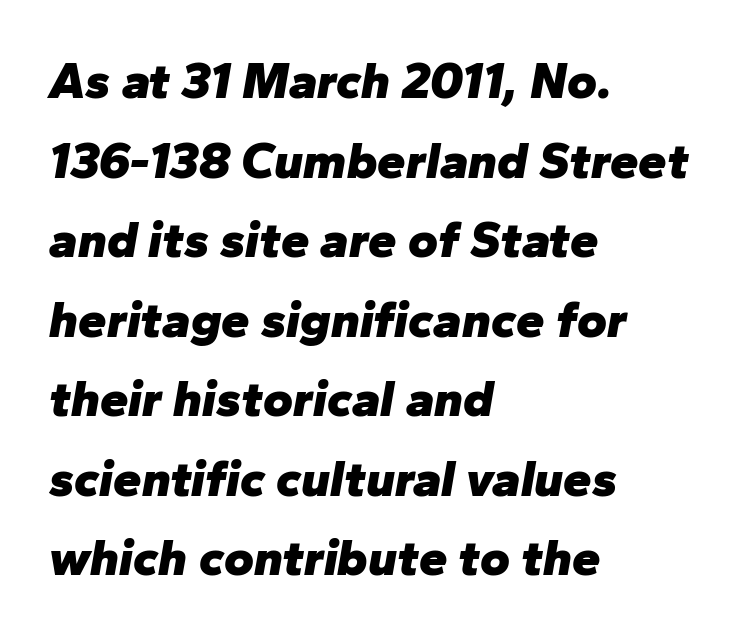
Q: Is the text bold? A: Yes.
Q: Is the text italic (slanted)? A: Yes, it leans right by about 10 degrees.
Q: Is the text underlined? A: No.
Q: How is the paragraph aligned? A: Left-aligned.
Q: Is the spacing between letters normal or unusually wide? A: Normal.
Q: Is the spacing between lines tight, normal or loose? A: Normal.
Q: Width (condensed, normal, or wide)? A: Normal.
Q: Stroke contrast? A: Low.
Q: x-height? A: Medium.
Q: Monospaced? A: No.
